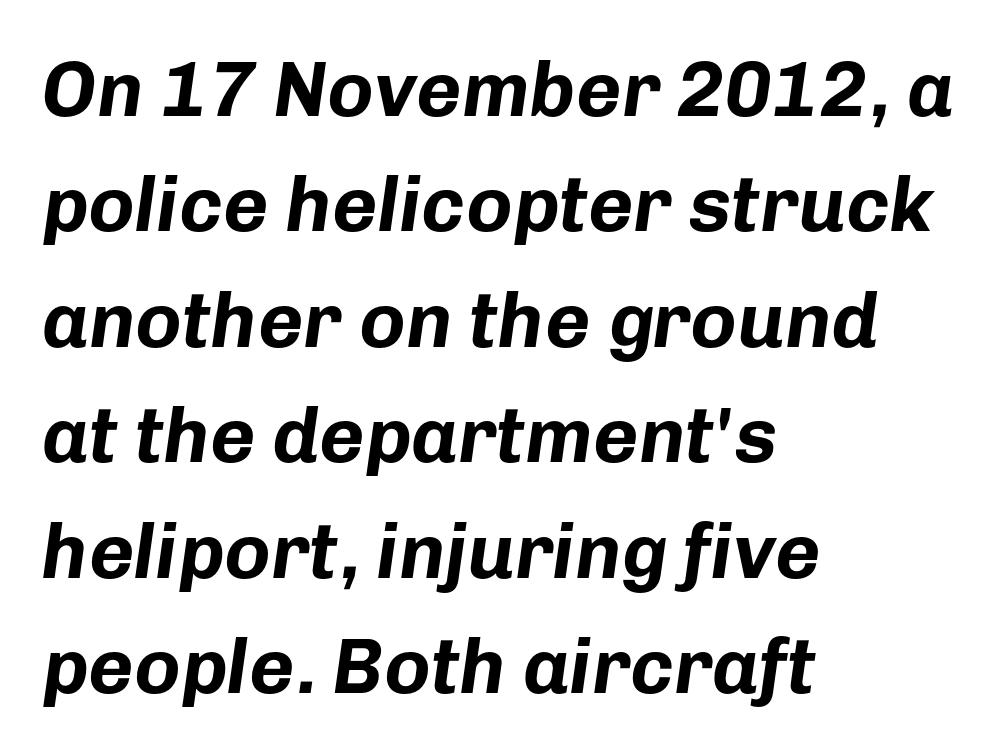
The image shows 78 px bold type, italic (leaning right); set left-aligned, normal line spacing (1.48x), normal letter spacing, not underlined; low stroke contrast and a medium x-height.
